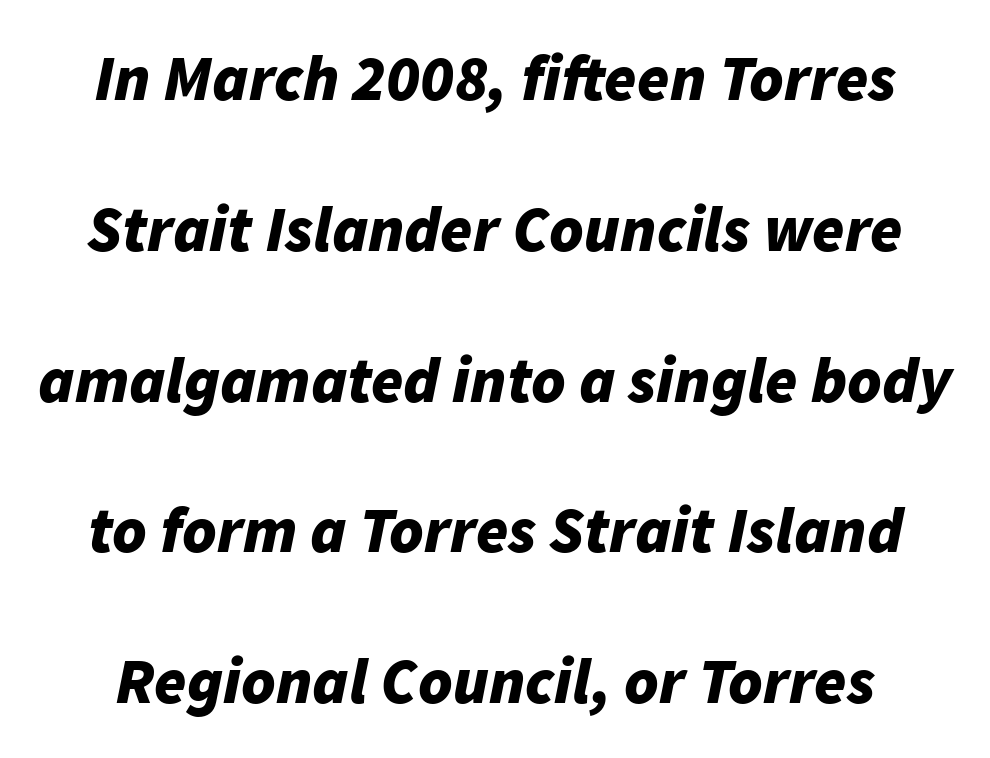
{"italic": "yes", "lean": "right", "slant_degrees": 11, "bold": "yes", "weight": "bold", "width": "normal", "stroke_contrast": "low", "x_height": "medium", "monospaced": "no", "underline": "no", "line_spacing": "loose", "line_spacing_ratio": 2.32, "letter_spacing": "normal", "letter_spacing_em": 0.0, "glyph_px": 65}
